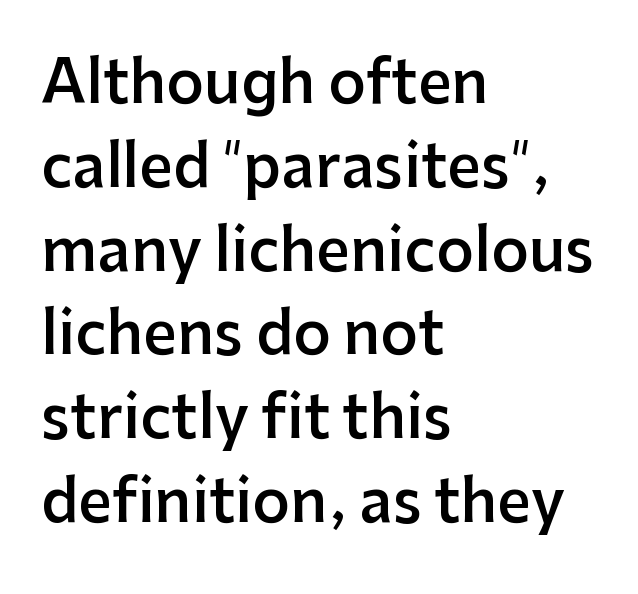
These lines stack with their left ends in a neat column. Emphasis by weight is partial: semibold. Note the varied advance widths — an 'i' is clearly narrower than an 'm'. Tracking value appears to be zero — textbook default spacing.
